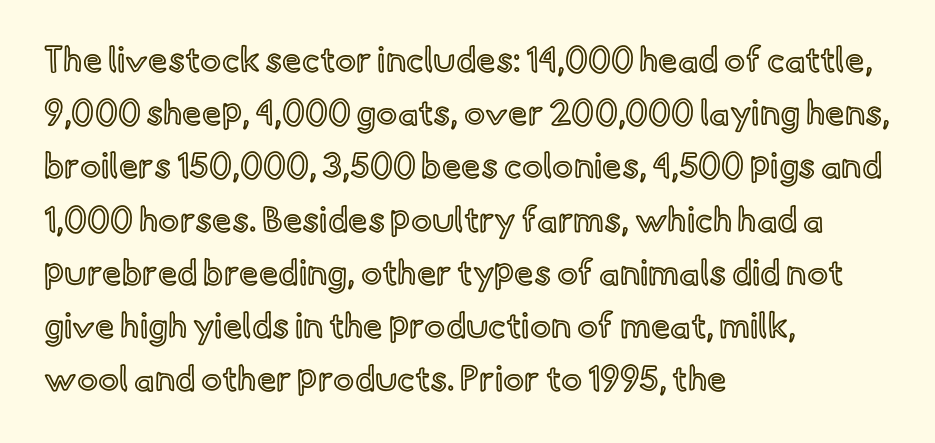
Q: Is the text italic (slanted)? A: No, it is upright.
Q: Is the text underlined? A: No.
Q: How is the paragraph aligned? A: Left-aligned.
Q: Is the spacing between letters normal or unusually wide? A: Normal.
Q: Is the spacing between lines tight, normal or loose? A: Normal.
Q: Width (condensed, normal, or wide)? A: Normal.
Q: x-height? A: Small.
Q: Monospaced? A: No.
